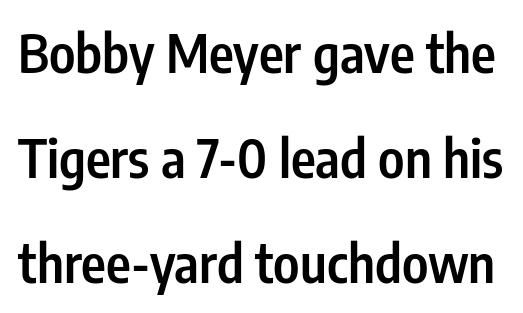
The image shows 53 px semibold, condensed sans-serif type, upright; set loose line spacing (1.98x), normal letter spacing, not underlined; low stroke contrast and a medium x-height.
